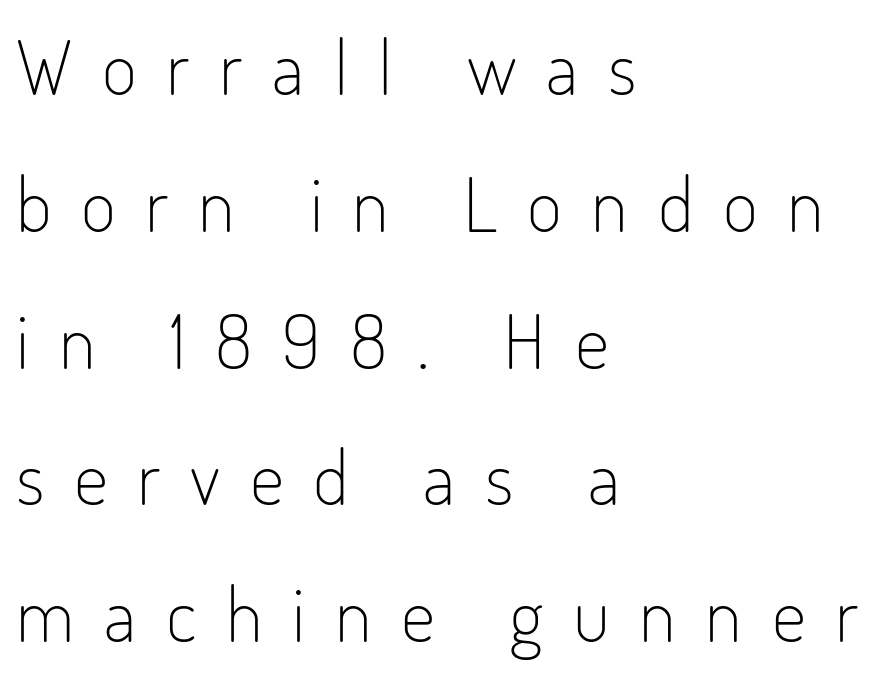
Any mark beneath the type? The region is blank. The face used here is proportionally spaced, like ordinary book or web type. The letterforms sit at book weight or below. Serifs: no, the terminals of the letterforms are clean. The passage is arranged the way most books set body copy — flush left. Characters remain perfectly vertical along every line.
